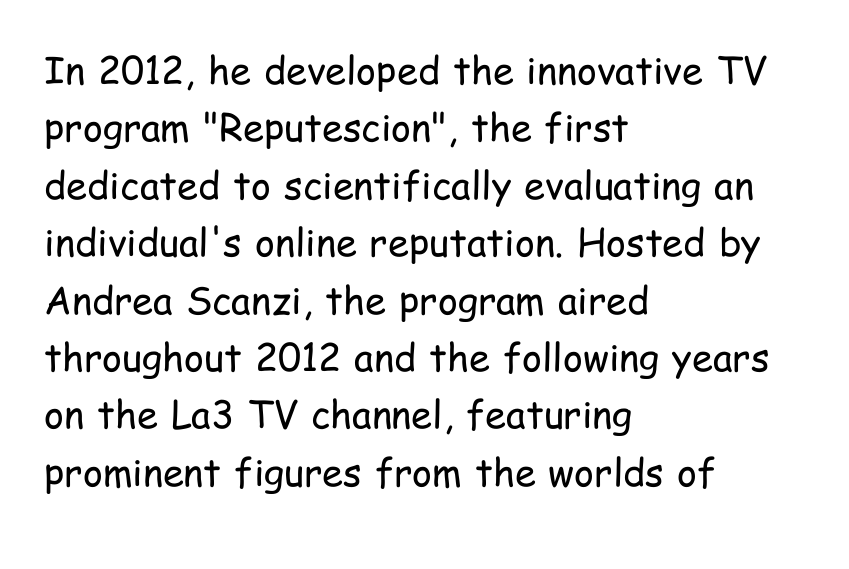
Q: Is the text bold? A: No.
Q: Is the text italic (slanted)? A: No, it is upright.
Q: Is the typeface a serif or a sans-serif typeface? A: Sans-serif.
Q: Is the text underlined? A: No.
Q: How is the paragraph aligned? A: Left-aligned.
Q: Is the spacing between letters normal or unusually wide? A: Normal.
Q: Is the spacing between lines tight, normal or loose? A: Normal.
Q: Width (condensed, normal, or wide)? A: Condensed.
Q: Stroke contrast? A: Low.
Q: x-height? A: Medium.
Q: Monospaced? A: No.
